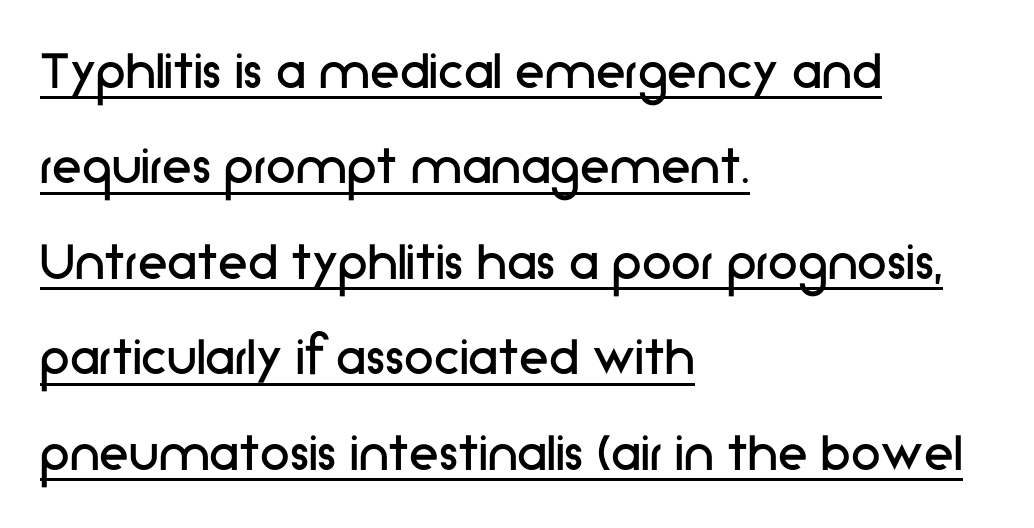
The image shows 60 px regular-weight sans-serif type, upright; set left-aligned, normal line spacing (1.59x), normal letter spacing, underlined; low stroke contrast and a medium x-height.
